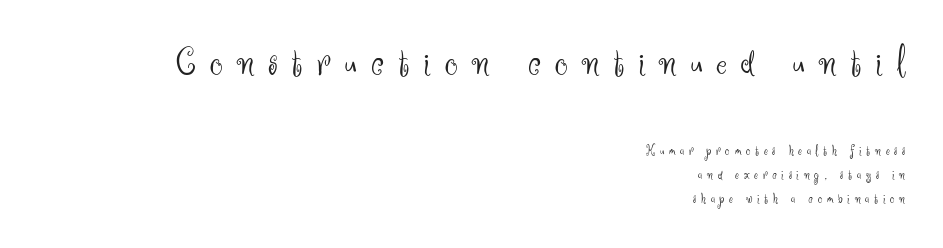
If you drew a line through each stem, it would be perfectly vertical. This sample uses expanded letter spacing, leaving extra air between glyphs. Note: no serifs on the glyphs. The lines in this sample share a right terminus and differ only in where they begin.
